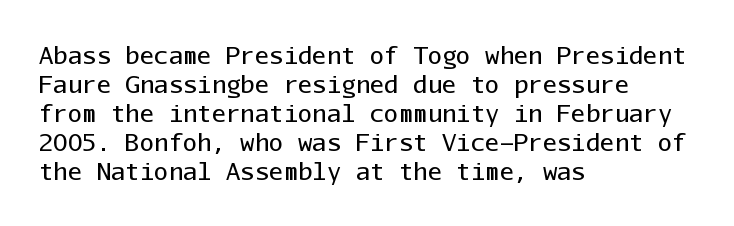
The strokes carry an ordinary text weight at most. Default kerning and tracking; the words read as compact shapes. The gap between lines stays unmarked. Does the lettering tilt? It doesn't — this is upright.
